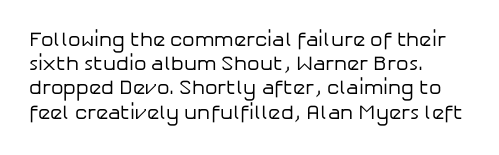
Q: Is the text bold? A: No.
Q: Is the text italic (slanted)? A: No, it is upright.
Q: Is the text underlined? A: No.
Q: How is the paragraph aligned? A: Left-aligned.
Q: Is the spacing between letters normal or unusually wide? A: Normal.
